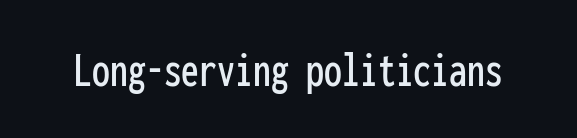
Every stem runs plumb, perpendicular to the baseline. A typesetter would call this zero additional tracking. The rendering uses typewriter-style spacing with identical character cells. Serifs: no, the terminals of the letterforms are clean. Underline: absent.
